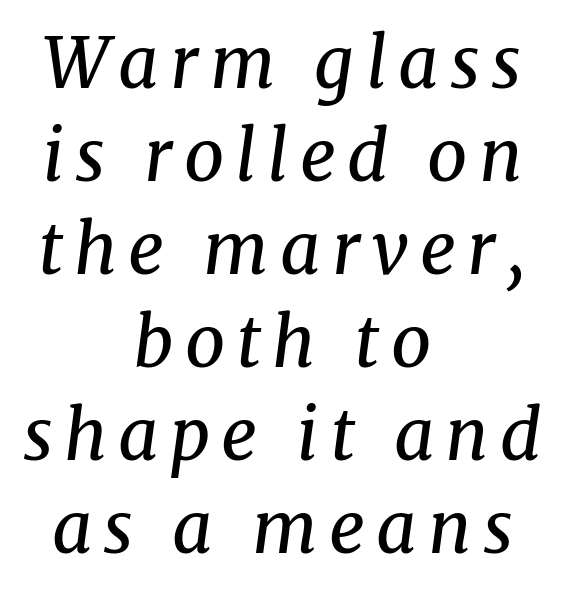
The image shows 70 px regular-weight serif type, italic (leaning right); set centered, normal line spacing (1.33x), not underlined; medium stroke contrast and a medium x-height.
